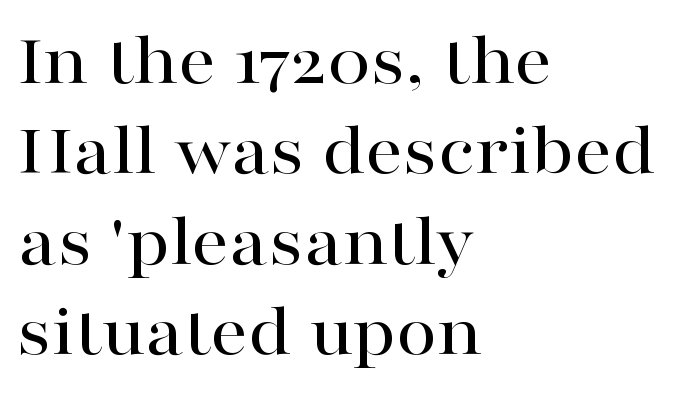
{"serif": "yes", "italic": "no", "width": "wide", "stroke_contrast": "high", "x_height": "medium", "monospaced": "no", "underline": "no", "align": "left", "line_spacing_ratio": 1.22, "letter_spacing": "normal", "letter_spacing_em": 0.0, "glyph_px": 74}
